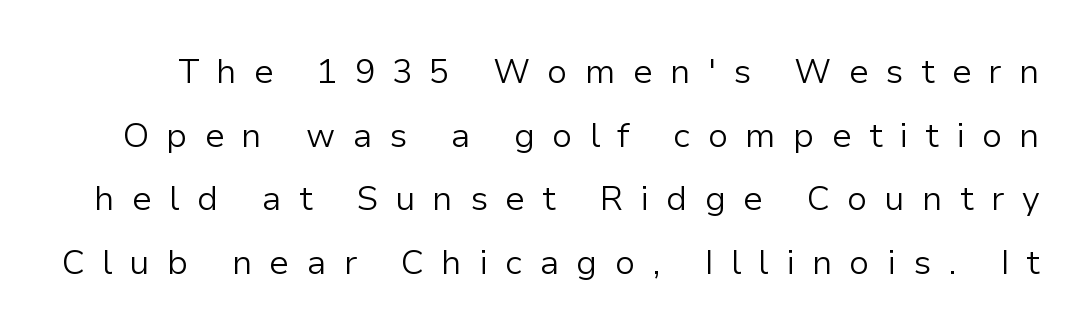
Q: Is the text bold? A: No.
Q: Is the text italic (slanted)? A: No, it is upright.
Q: Is the typeface a serif or a sans-serif typeface? A: Sans-serif.
Q: Is the text underlined? A: No.
Q: Is the spacing between letters normal or unusually wide? A: Unusually wide.
Q: Width (condensed, normal, or wide)? A: Normal.
Q: Stroke contrast? A: Low.
Q: x-height? A: Medium.
Q: Monospaced? A: No.
